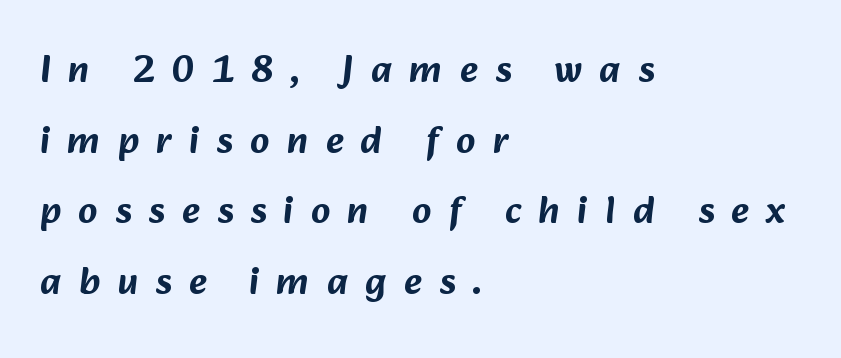
The image shows 38 px sans-serif type; set left-aligned, line spacing 1.86x, unusually wide letter spacing (+0.46 em), not underlined; low stroke contrast and a medium x-height.
